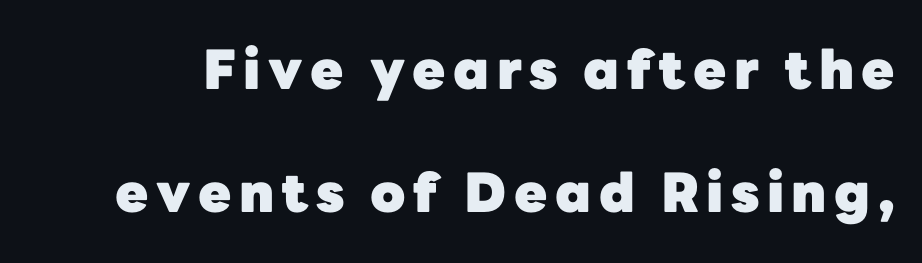
Q: Is the text bold? A: Yes.
Q: Is the text italic (slanted)? A: No, it is upright.
Q: Is the typeface a serif or a sans-serif typeface? A: Sans-serif.
Q: Is the text underlined? A: No.
Q: Is the spacing between lines tight, normal or loose? A: Loose.
Q: Width (condensed, normal, or wide)? A: Normal.
Q: Stroke contrast? A: Low.
Q: x-height? A: Medium.
Q: Monospaced? A: No.
